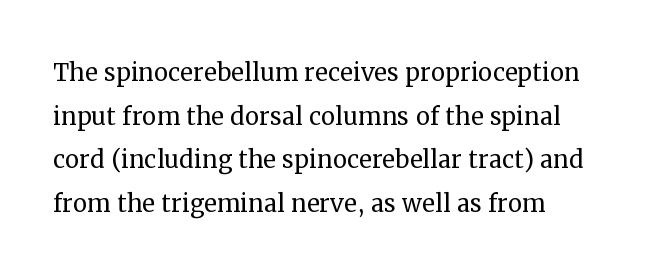
Each letter keeps its own natural width here, so spacing adapts to shape. Tall strokes in this sample are plumb rather than angled. Does the type have serifs? Yes, each stem ends in a small foot. No heavy texture on the line: the type isn't bold.
